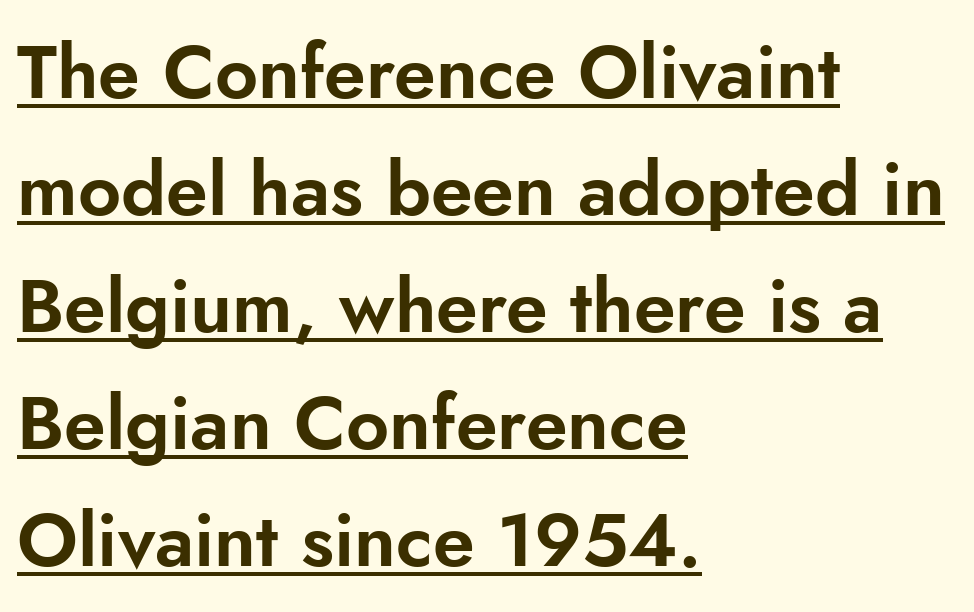
Q: Is the text italic (slanted)? A: No, it is upright.
Q: Is the typeface a serif or a sans-serif typeface? A: Sans-serif.
Q: Is the text underlined? A: Yes.
Q: How is the paragraph aligned? A: Left-aligned.
Q: Is the spacing between letters normal or unusually wide? A: Normal.
Q: Is the spacing between lines tight, normal or loose? A: Normal.
Q: Width (condensed, normal, or wide)? A: Normal.
Q: Stroke contrast? A: Low.
Q: x-height? A: Small.
Q: Monospaced? A: No.
